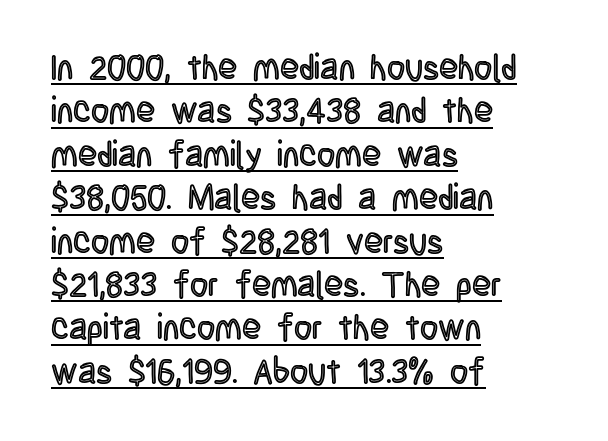
The image shows 35 px condensed type, upright; set left-aligned, line spacing 1.24x, normal letter spacing, underlined; a large x-height.
